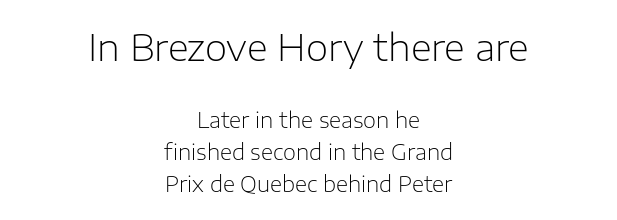
Q: Is the text bold? A: No.
Q: Is the text italic (slanted)? A: No, it is upright.
Q: Is the typeface a serif or a sans-serif typeface? A: Sans-serif.
Q: Is the text underlined? A: No.
Q: How is the paragraph aligned? A: Centered.
Q: Is the spacing between letters normal or unusually wide? A: Normal.
Q: Is the spacing between lines tight, normal or loose? A: Normal.
Q: Which block of text is set in a larger size, the first (top) or the second (bottom)? A: The first (top) one.
Q: Width (condensed, normal, or wide)? A: Normal.
Q: Stroke contrast? A: Low.
Q: x-height? A: Medium.
Q: Monospaced? A: No.
